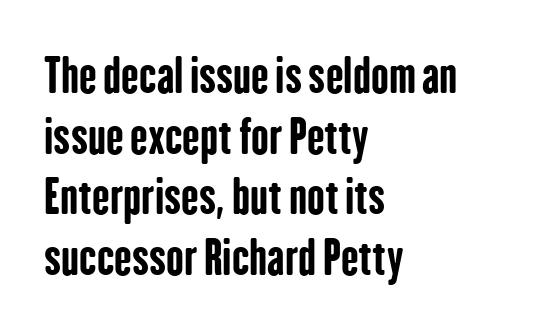
This sample uses a sans-serif face. The type is set solid horizontally, with unmodified tracking. The passage shown is typed in a proportional face where columns would drift. The letters stand straight up with perfectly vertical stems. Horizontally, the lines are justified to the leading edge only. The designer left line spacing at the default.
